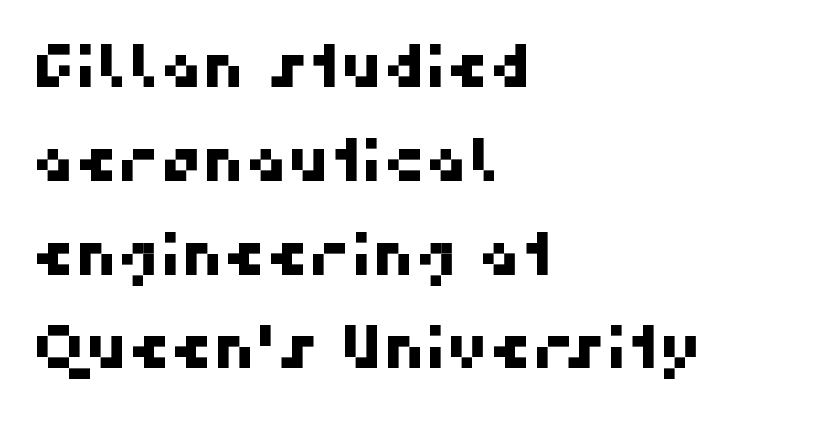
Q: Is the typeface a serif or a sans-serif typeface? A: Sans-serif.
Q: Is the text underlined? A: No.
Q: How is the paragraph aligned? A: Left-aligned.
Q: Is the spacing between letters normal or unusually wide? A: Normal.
Q: Is the spacing between lines tight, normal or loose? A: Normal.
Q: Width (condensed, normal, or wide)? A: Normal.
Q: Stroke contrast? A: High.
Q: x-height? A: Medium.
Q: Monospaced? A: No.
